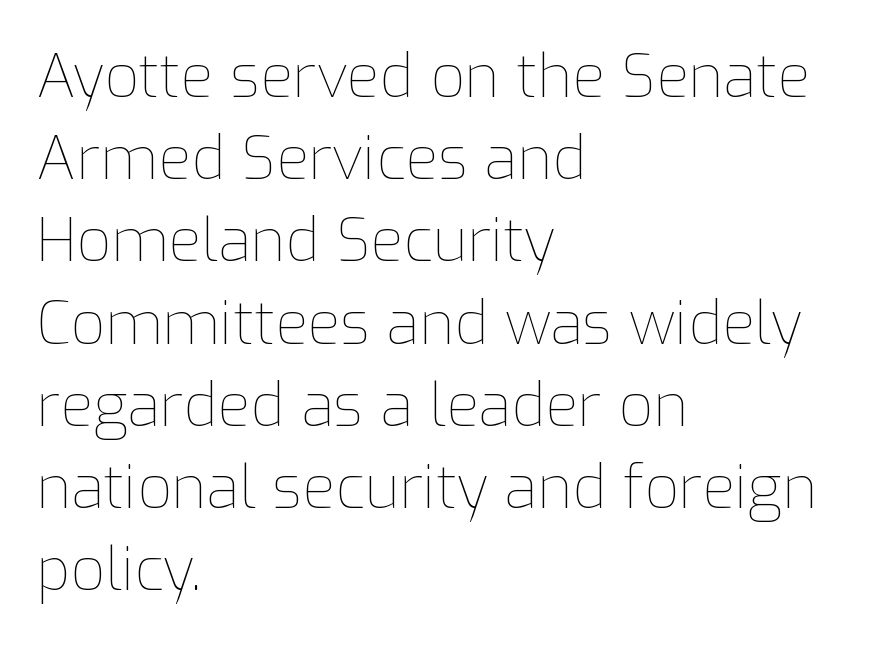
Q: Is the text bold? A: No.
Q: Is the text italic (slanted)? A: No, it is upright.
Q: Is the text underlined? A: No.
Q: How is the paragraph aligned? A: Left-aligned.
Q: Is the spacing between letters normal or unusually wide? A: Normal.
Q: Is the spacing between lines tight, normal or loose? A: Normal.
Q: Width (condensed, normal, or wide)? A: Normal.
Q: Stroke contrast? A: Low.
Q: x-height? A: Medium.
Q: Monospaced? A: No.
